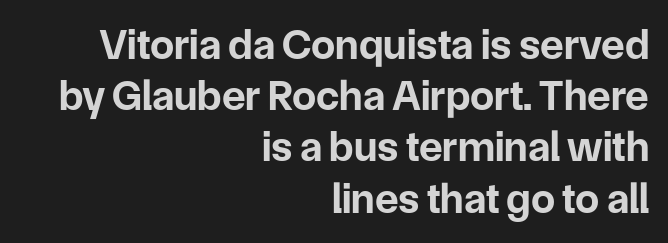
The image shows 43 px bold sans-serif type, upright; set right-aligned, line spacing 1.19x, normal letter spacing, not underlined; low stroke contrast and a medium x-height.
